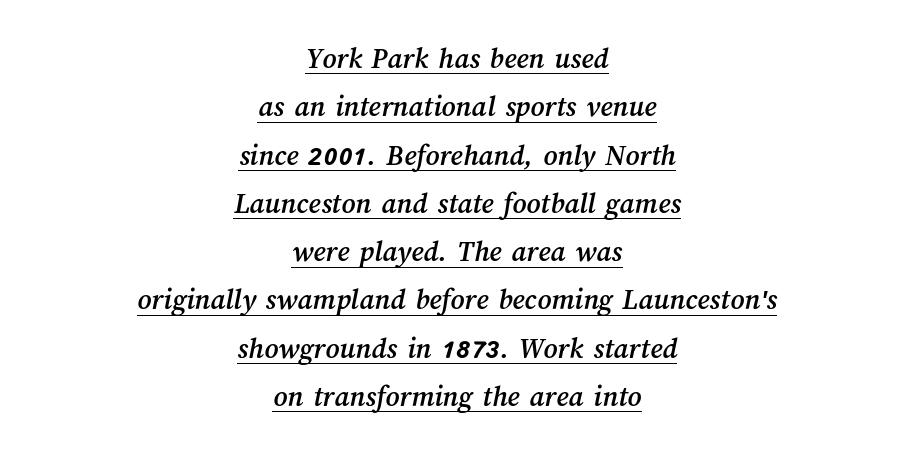
The image shows 30 px text type; set centered, normal line spacing (1.61x), normal letter spacing, underlined; medium stroke contrast and a medium x-height.
